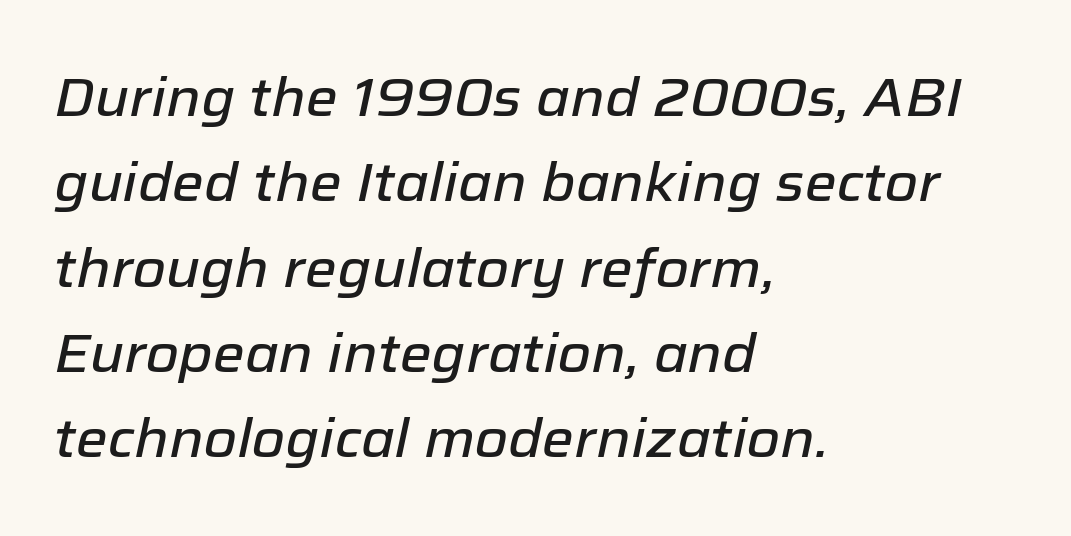
Q: Is the text italic (slanted)? A: Yes, it leans right by about 12 degrees.
Q: Is the text underlined? A: No.
Q: How is the paragraph aligned? A: Left-aligned.
Q: Is the spacing between letters normal or unusually wide? A: Normal.
Q: Is the spacing between lines tight, normal or loose? A: Normal.
Q: Width (condensed, normal, or wide)? A: Normal.
Q: Stroke contrast? A: Low.
Q: x-height? A: Medium.
Q: Monospaced? A: No.
